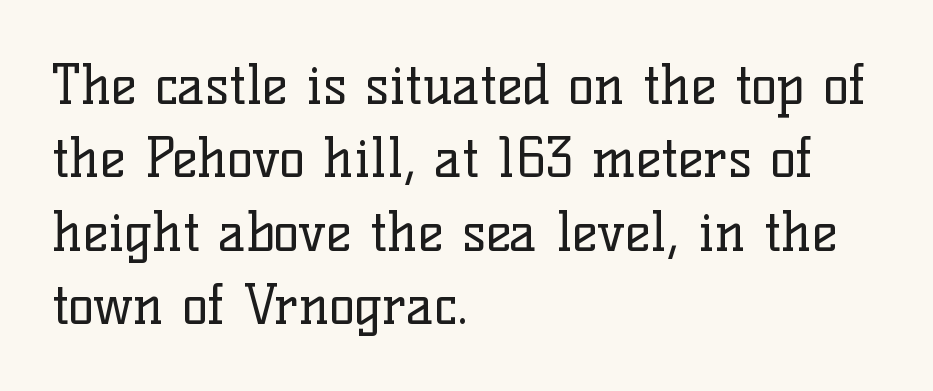
Leading: standard. This rendering uses left alignment, leaving the right contour irregular. These lines are rendered in a variable-pitch font. Weight: not bold — regular or lighter.
